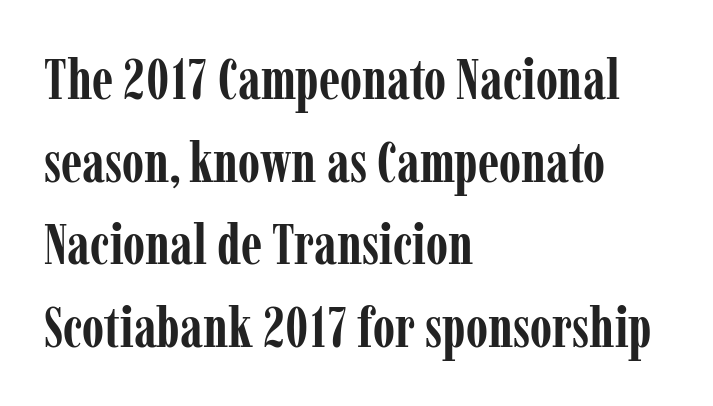
The image shows 57 px semibold, condensed serif type, upright; set left-aligned, normal line spacing (1.45x), normal letter spacing, not underlined; low stroke contrast and a medium x-height.
